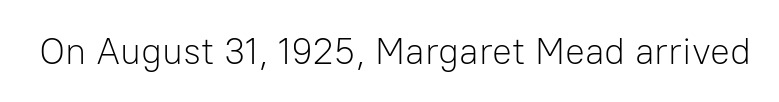
The image shows 37 px light sans-serif type, upright; set normal letter spacing, not underlined; low stroke contrast and a medium x-height.
